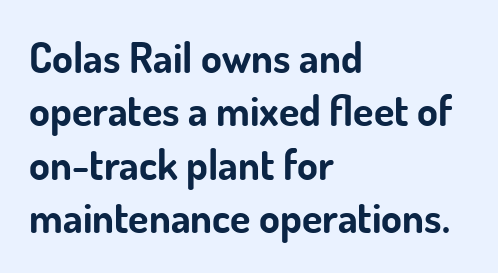
The image shows 42 px bold sans-serif type, upright; set left-aligned, normal line spacing (1.27x), normal letter spacing, not underlined; low stroke contrast and a small x-height.
